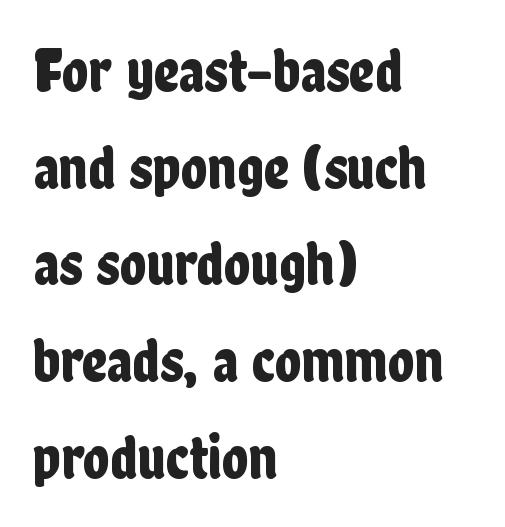
No word sits above an underline. Typeset ragged right — the left edge is the straight one. Line spacing here is normal. Is there any slant? The stems are plumb. Tracking here is standard; glyphs follow each other at the usual distance.
